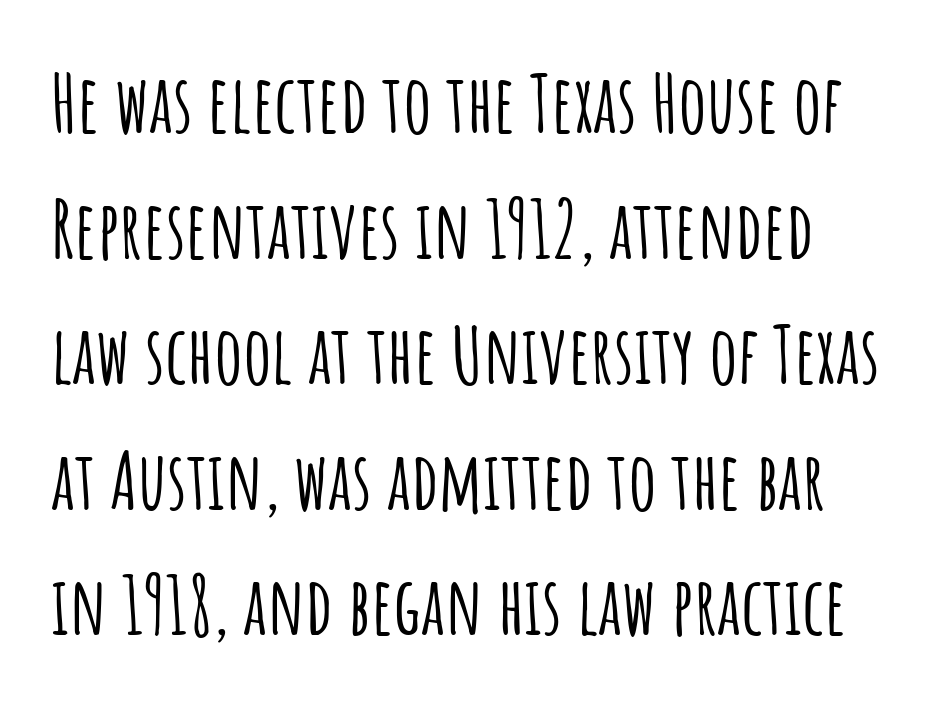
Q: Is the text italic (slanted)? A: No, it is upright.
Q: Is the typeface a serif or a sans-serif typeface? A: Sans-serif.
Q: Is the text underlined? A: No.
Q: Is the spacing between letters normal or unusually wide? A: Normal.
Q: Is the spacing between lines tight, normal or loose? A: Normal.
Q: Width (condensed, normal, or wide)? A: Condensed.
Q: Stroke contrast? A: Low.
Q: x-height? A: Large.
Q: Monospaced? A: No.
